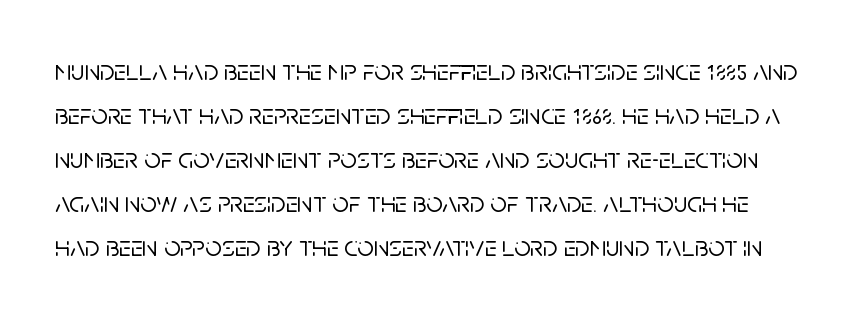
Q: Is the text italic (slanted)? A: No, it is upright.
Q: Is the typeface a serif or a sans-serif typeface? A: Sans-serif.
Q: Is the text underlined? A: No.
Q: Is the spacing between letters normal or unusually wide? A: Normal.
Q: Is the spacing between lines tight, normal or loose? A: Normal.
Q: Width (condensed, normal, or wide)? A: Normal.
Q: Stroke contrast? A: Low.
Q: x-height? A: Large.
Q: Monospaced? A: No.
